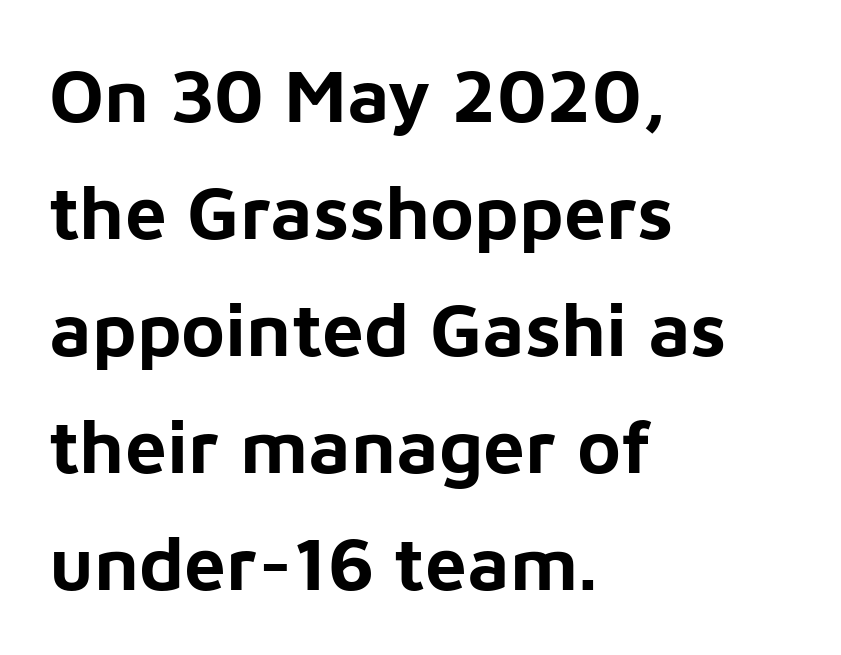
The image shows 75 px bold sans-serif type, upright; set left-aligned, normal line spacing (1.56x), normal letter spacing, not underlined; low stroke contrast and a medium x-height.
